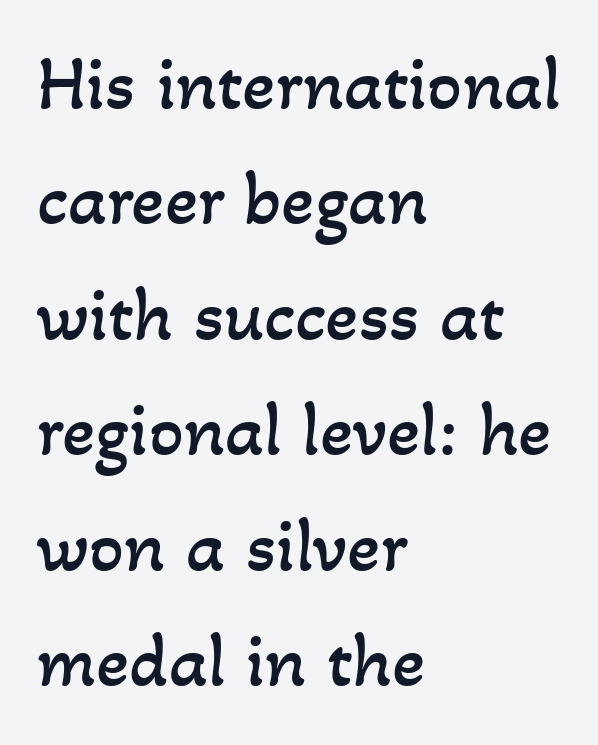
The image shows 77 px regular-weight type; set left-aligned, normal line spacing (1.5x), normal letter spacing, not underlined; low stroke contrast and a small x-height.
